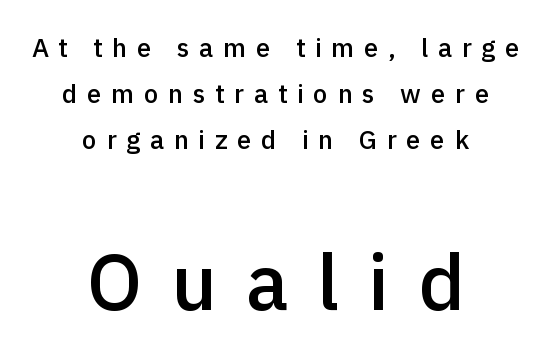
Q: Is the text bold? A: Semi-bold.
Q: Is the text italic (slanted)? A: No, it is upright.
Q: Is the typeface a serif or a sans-serif typeface? A: Sans-serif.
Q: Is the text underlined? A: No.
Q: How is the paragraph aligned? A: Centered.
Q: Is the spacing between letters normal or unusually wide? A: Unusually wide.
Q: Which block of text is set in a larger size, the first (top) or the second (bottom)? A: The second (bottom) one.
Q: Width (condensed, normal, or wide)? A: Normal.
Q: x-height? A: Medium.
Q: Monospaced? A: No.
